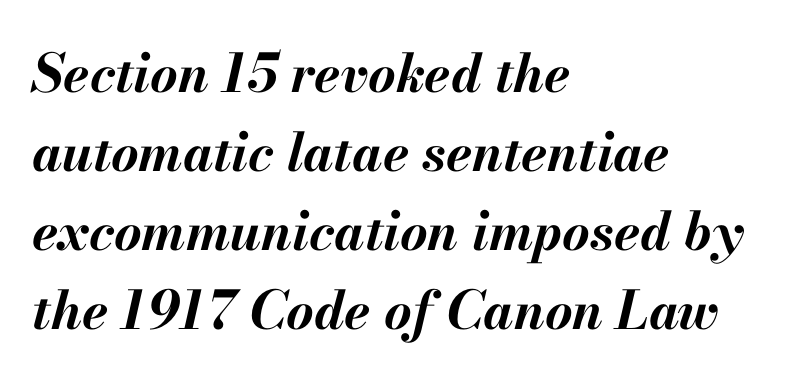
The image shows 53 px bold type, italic (leaning right); set left-aligned, normal line spacing (1.49x), normal letter spacing, not underlined; medium stroke contrast and a small x-height.
